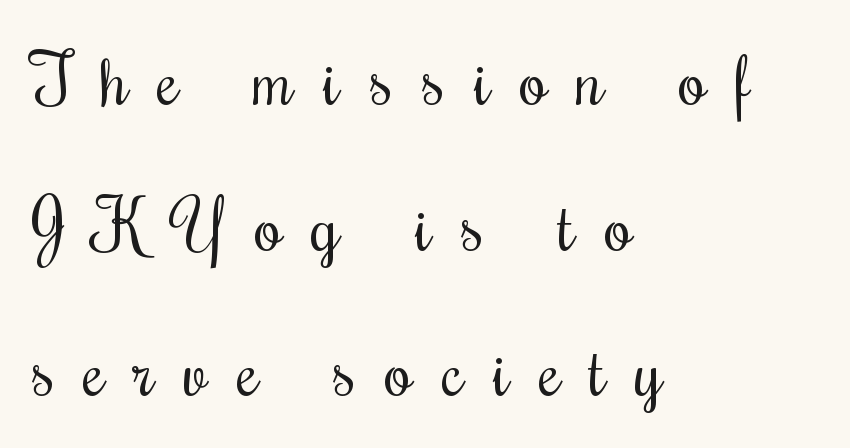
{"serif": "yes", "bold": "no", "weight": "regular", "width": "condensed", "stroke_contrast": "medium", "x_height": "small", "monospaced": "no", "underline": "no", "align": "left", "line_spacing": "loose", "line_spacing_ratio": 2.08, "letter_spacing": "wide", "letter_spacing_em": 0.42, "glyph_px": 70}
